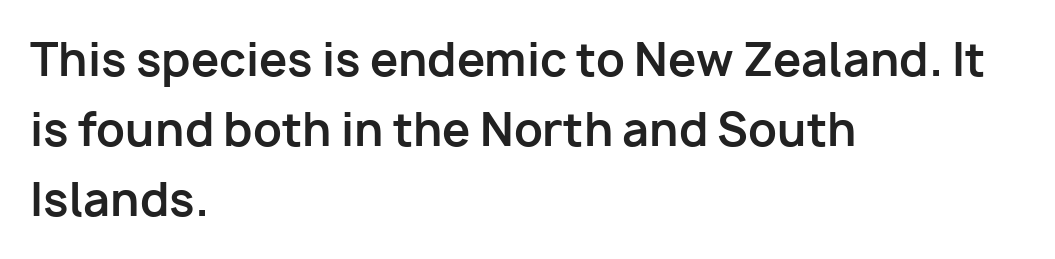
Q: Is the text bold? A: Yes.
Q: Is the text italic (slanted)? A: No, it is upright.
Q: Is the typeface a serif or a sans-serif typeface? A: Sans-serif.
Q: Is the text underlined? A: No.
Q: How is the paragraph aligned? A: Left-aligned.
Q: Is the spacing between letters normal or unusually wide? A: Normal.
Q: Is the spacing between lines tight, normal or loose? A: Normal.
Q: Width (condensed, normal, or wide)? A: Normal.
Q: Stroke contrast? A: Low.
Q: x-height? A: Medium.
Q: Monospaced? A: No.
